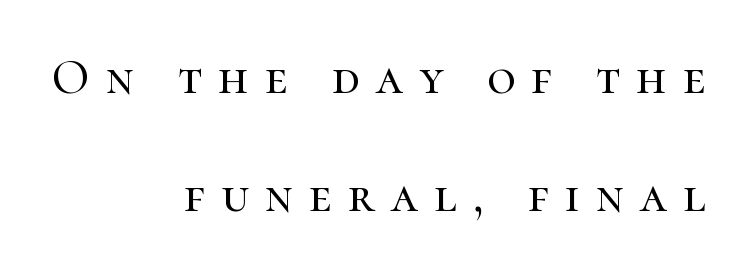
Does extra space separate the letters? Yes, quite a lot of it. In terms of leading, this rendering errs on the spacious side. The specimen reads as upright at a glance. A bare baseline throughout the passage.
